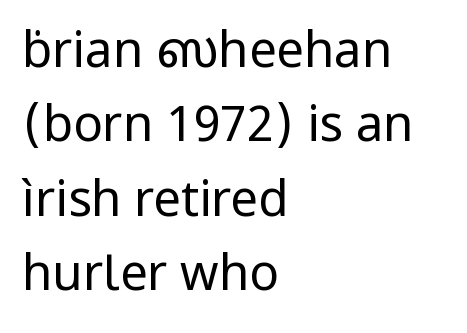
Q: Is the text bold? A: No.
Q: Is the text italic (slanted)? A: No, it is upright.
Q: Is the typeface a serif or a sans-serif typeface? A: Sans-serif.
Q: Is the text underlined? A: No.
Q: How is the paragraph aligned? A: Left-aligned.
Q: Is the spacing between letters normal or unusually wide? A: Normal.
Q: Is the spacing between lines tight, normal or loose? A: Normal.
Q: Width (condensed, normal, or wide)? A: Normal.
Q: Stroke contrast? A: Low.
Q: x-height? A: Medium.
Q: Monospaced? A: No.
